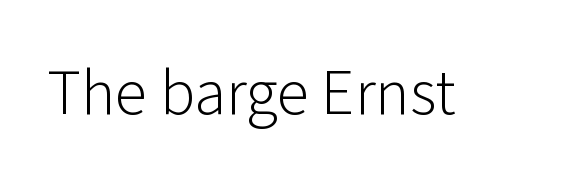
Grotesque or geometric, the face here clearly has no serifs. Character widths vary here, with narrow letters taking less room than wide ones. The typography opts for an upright posture over an oblique one. The words here are not underlined.
